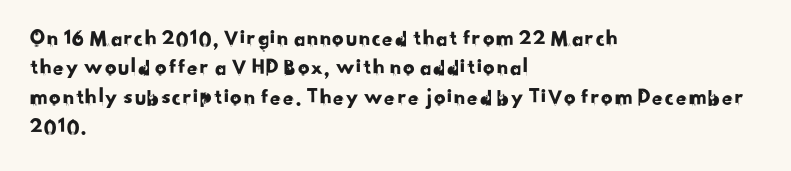
The image shows 23 px text type; set left-aligned, normal line spacing (1.28x), normal letter spacing, not underlined.
